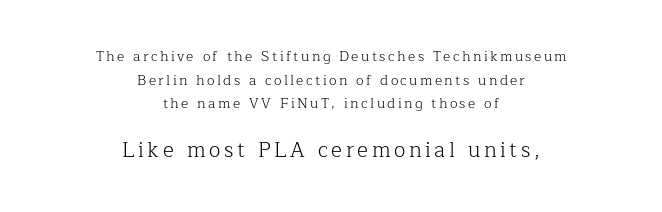
Q: Is the text bold? A: No.
Q: Is the text italic (slanted)? A: No, it is upright.
Q: Is the text underlined? A: No.
Q: How is the paragraph aligned? A: Centered.
Q: Is the spacing between lines tight, normal or loose? A: Normal.
Q: Which block of text is set in a larger size, the first (top) or the second (bottom)? A: The second (bottom) one.
